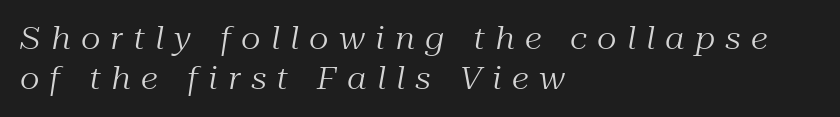
Q: Is the text bold? A: No.
Q: Is the text italic (slanted)? A: Yes, it leans right by about 10 degrees.
Q: Is the typeface a serif or a sans-serif typeface? A: Serif.
Q: Is the text underlined? A: No.
Q: How is the paragraph aligned? A: Left-aligned.
Q: Is the spacing between letters normal or unusually wide? A: Unusually wide.
Q: Is the spacing between lines tight, normal or loose? A: Normal.
Q: Width (condensed, normal, or wide)? A: Normal.
Q: Stroke contrast? A: Medium.
Q: x-height? A: Medium.
Q: Monospaced? A: No.
